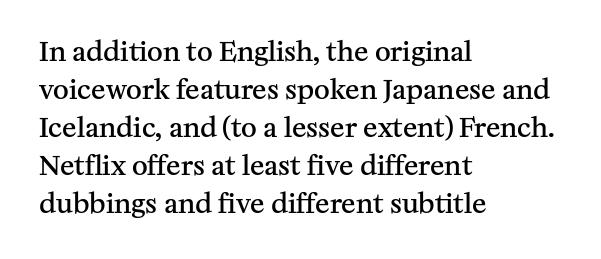
{"italic": "no", "bold": "semi", "underline": "no", "align": "left", "line_spacing": "normal", "line_spacing_ratio": 1.41, "letter_spacing": "normal", "letter_spacing_em": 0.0, "glyph_px": 27}
